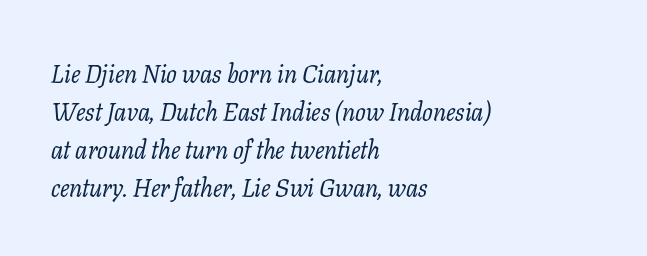
The image shows 25 px text type, italic (leaning right); set left-aligned, normal line spacing (1.52x), normal letter spacing, not underlined.
